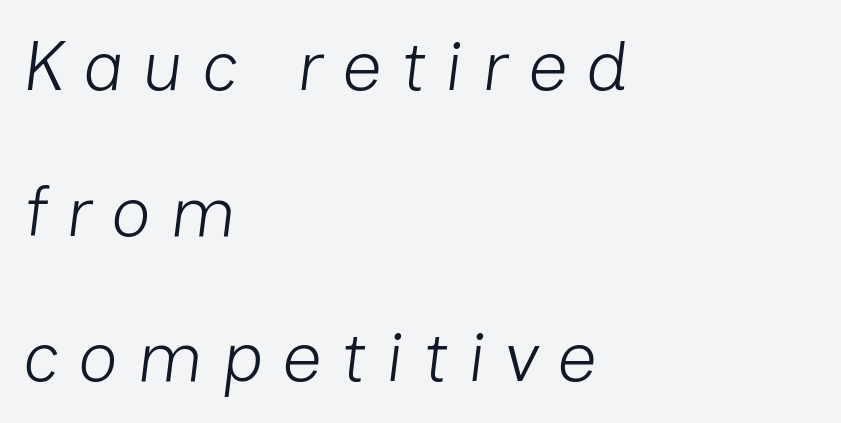
Q: Is the text bold? A: No.
Q: Is the text italic (slanted)? A: Yes, it leans right by about 7 degrees.
Q: Is the text underlined? A: No.
Q: How is the paragraph aligned? A: Left-aligned.
Q: Is the spacing between letters normal or unusually wide? A: Unusually wide.
Q: Is the spacing between lines tight, normal or loose? A: Loose.
Q: Width (condensed, normal, or wide)? A: Normal.
Q: Stroke contrast? A: Low.
Q: x-height? A: Medium.
Q: Monospaced? A: No.
